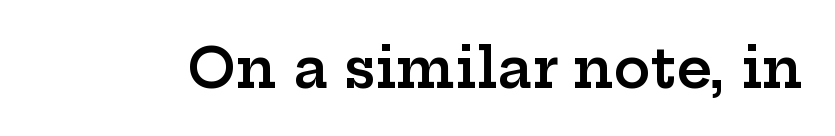
The image shows 55 px semibold, wide serif type, upright; set normal letter spacing, not underlined; low stroke contrast and a medium x-height.
